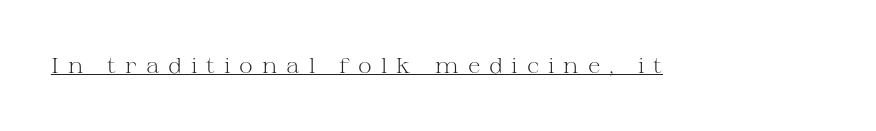
{"italic": "no", "bold": "no", "underline": "yes", "letter_spacing": "wide", "letter_spacing_em": 0.42, "glyph_px": 21}
